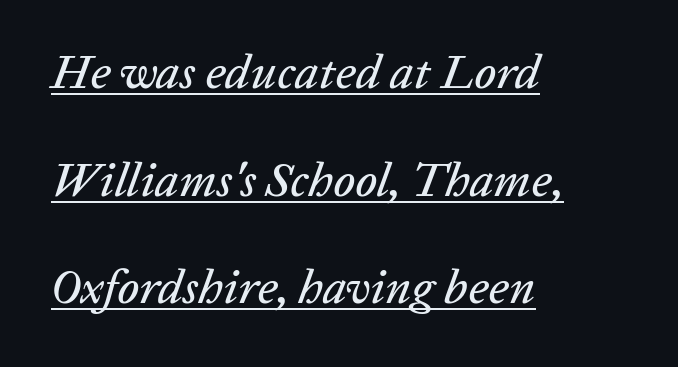
Looks like regular typesetting: each glyph gets only the width it needs. Does a line run under the words? Yes, clearly. Tall strokes in this sample are angled rather than plumb. The tracking reads as untouched default to a designer's eye. The lines are quadded left. Compared with typical paragraphs, the rows here are farther apart.
